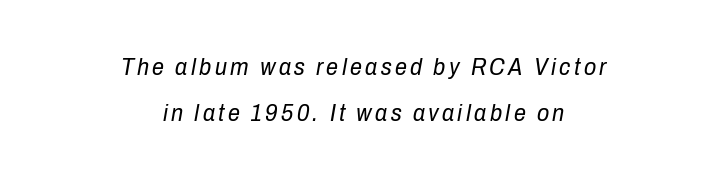
There's an unmistakable incline to the writing here. Neither beginnings nor endings align; midpoints do. Stroke mass is kept to a normal reading level or below. The string is rendered with underlining switched off.
